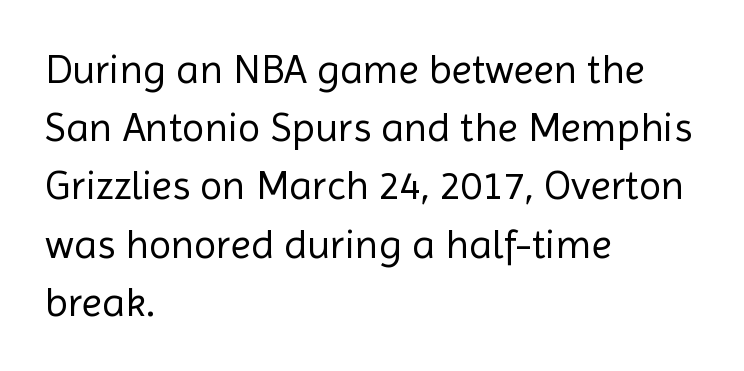
The passage shown has conventional tracking throughout. Do the characters align in a grid? No, the font is proportional. Descenders hang freely into open space. Compared with typical paragraphs, the rows here are spaced about the same.
